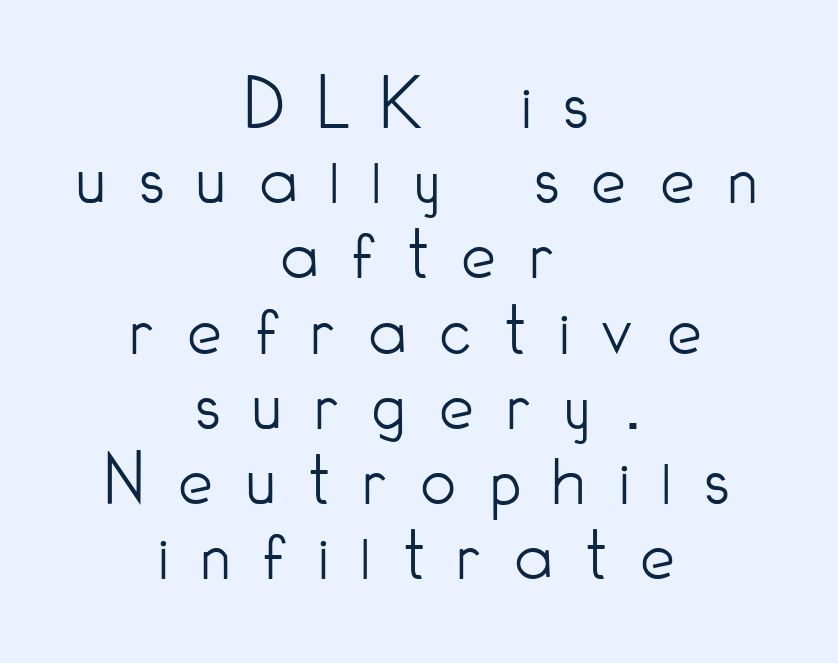
{"serif": "no", "italic": "no", "bold": "no", "weight": "light", "width": "condensed", "stroke_contrast": "low", "x_height": "small", "monospaced": "no", "underline": "no", "align": "center", "line_spacing": "tight", "line_spacing_ratio": 0.99, "letter_spacing": "wide", "letter_spacing_em": 0.45, "glyph_px": 76}
